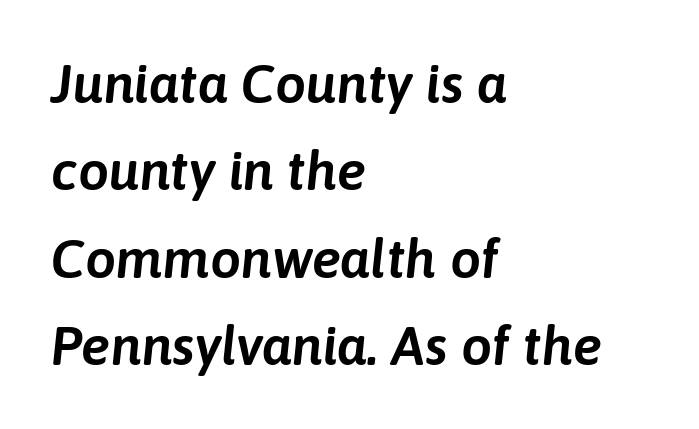
{"italic": "yes", "lean": "right", "slant_degrees": 6, "width": "normal", "stroke_contrast": "low", "x_height": "medium", "monospaced": "no", "underline": "no", "align": "left", "line_spacing": "normal", "line_spacing_ratio": 1.59, "letter_spacing": "normal", "letter_spacing_em": 0.0, "glyph_px": 55}
